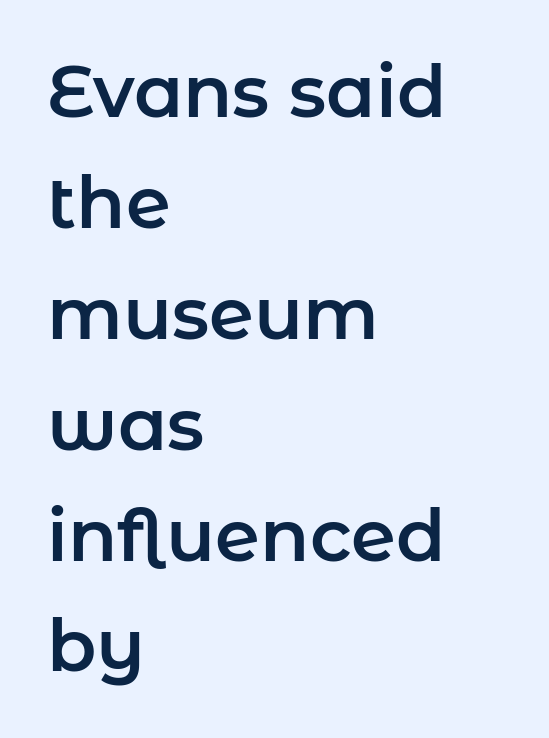
The image shows 72 px sans-serif type, upright; set left-aligned, normal line spacing (1.54x), normal letter spacing, not underlined; low stroke contrast and a medium x-height.
